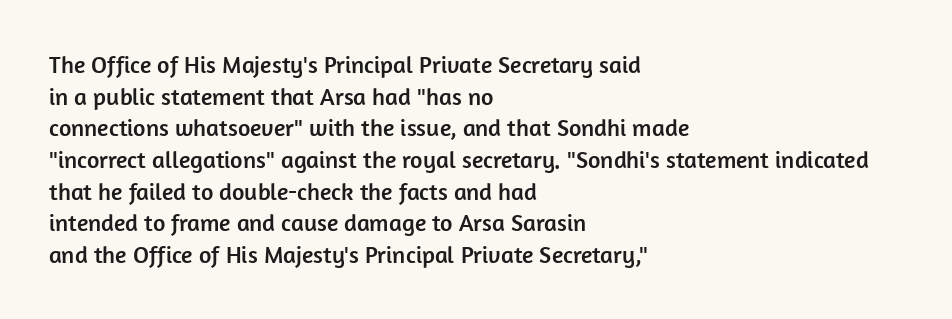
The letterforms sit shoulder to shoulder at normal distance. In terms of leading, this rendering sits right in the middle. The rendering anchors every line to the left-hand side. Style check: upright.
